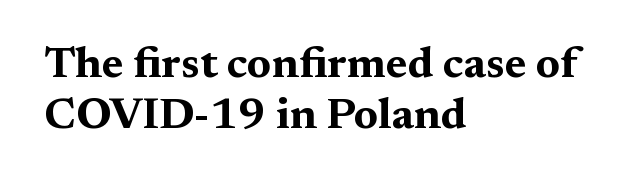
The image shows 44 px bold, wide serif type, upright; set left-aligned, line spacing 1.16x, normal letter spacing, not underlined; medium stroke contrast and a medium x-height.
